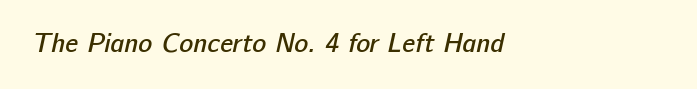
Type without underlining. The ragged edge is on the right, which tells us the setting is flush left. The passage shown is semibold, sitting just below true bold. The face used here is rendered with its standard letterfit.
